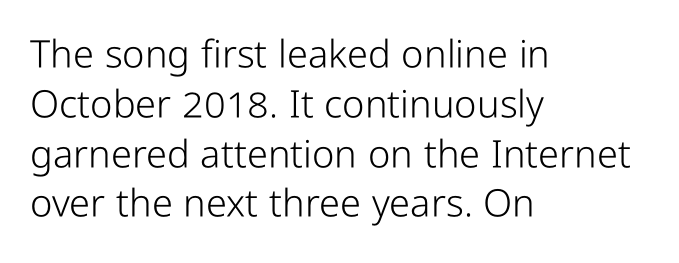
The image shows 38 px light, condensed sans-serif type, upright; set left-aligned, normal line spacing (1.31x), normal letter spacing, not underlined; low stroke contrast and a medium x-height.
